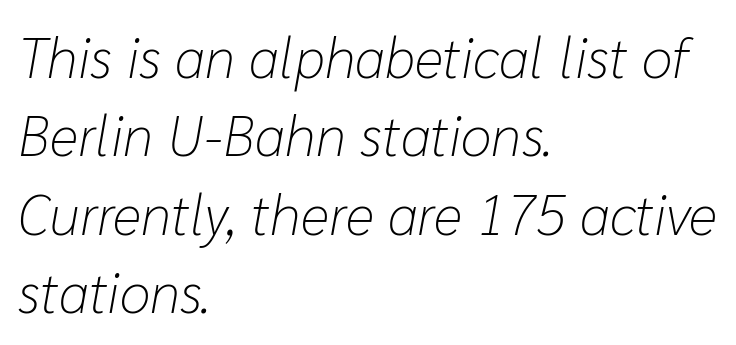
{"italic": "yes", "lean": "right", "slant_degrees": 10, "bold": "no", "weight": "light", "width": "normal", "stroke_contrast": "low", "x_height": "medium", "monospaced": "no", "underline": "no", "align": "left", "line_spacing": "normal", "line_spacing_ratio": 1.4, "letter_spacing": "normal", "letter_spacing_em": 0.0, "glyph_px": 56}
